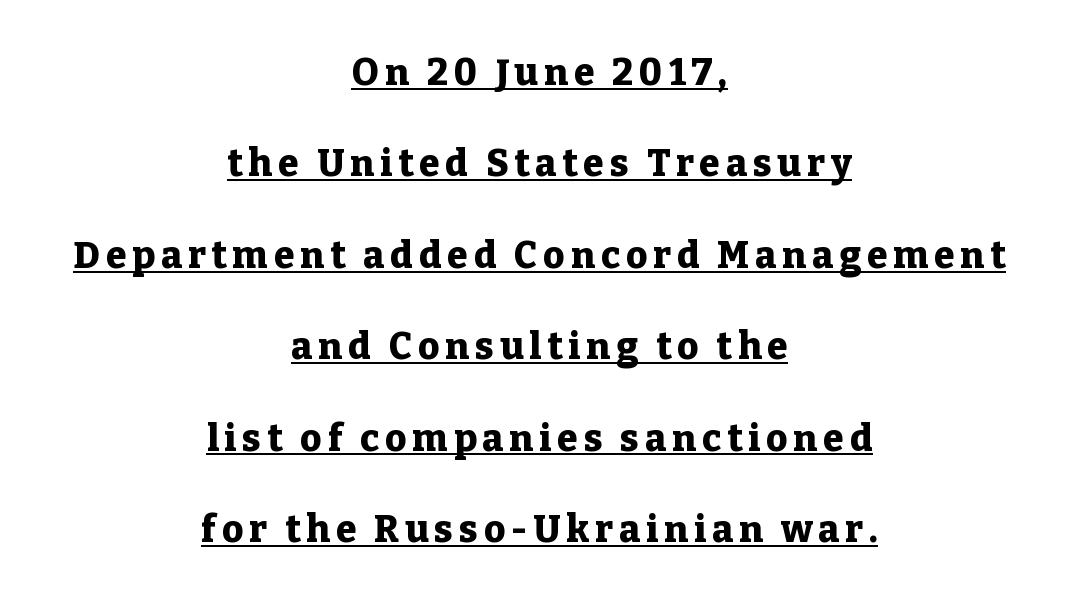
{"serif": "yes", "italic": "no", "bold": "yes", "weight": "heavy", "width": "normal", "stroke_contrast": "low", "x_height": "medium", "monospaced": "no", "underline": "yes", "align": "center", "line_spacing": "loose", "line_spacing_ratio": 2.47, "glyph_px": 37}
